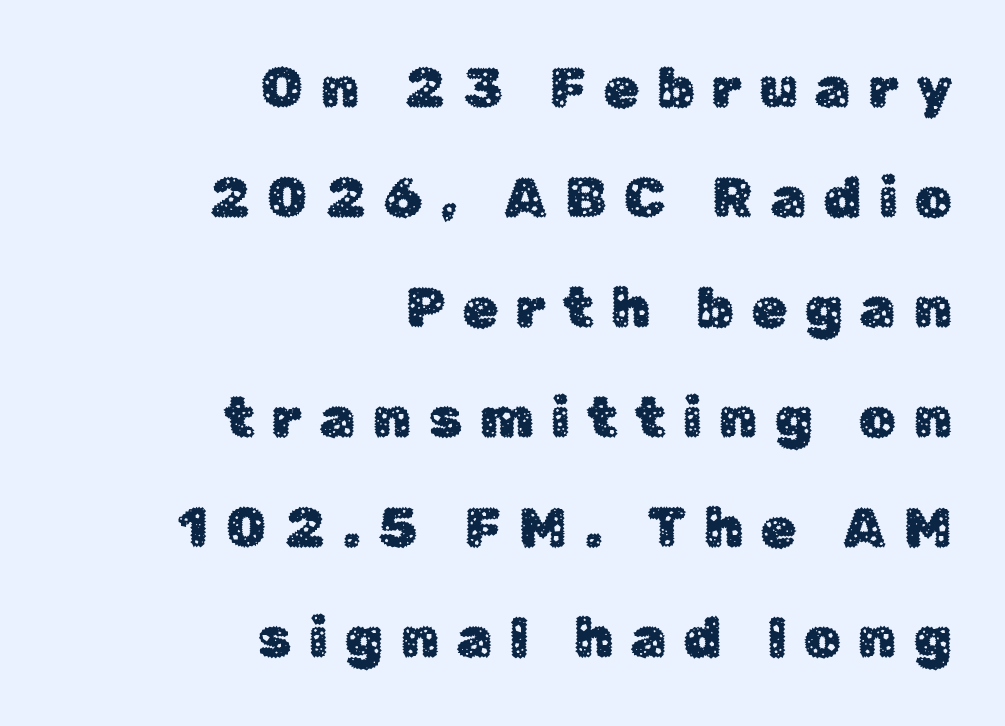
The image shows 57 px sans-serif type, upright; set right-aligned, loose line spacing (1.93x), unusually wide letter spacing (+0.31 em), not underlined; low stroke contrast and a medium x-height.
